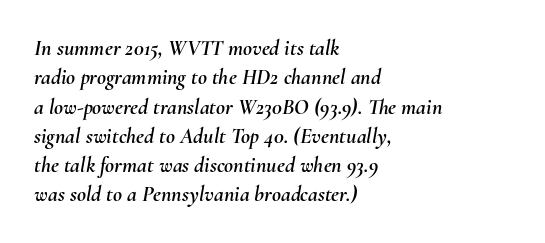
Is the block centered? No — it sits flush against the left margin. If you drew a line through each stem, it would be angled. Rule under the text: the space is simply empty. Leading matches the norm, producing a regular column. Is the letter spacing exaggerated? No — it looks like the ordinary default.
